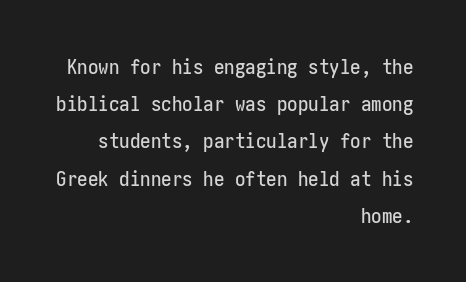
The image shows 21 px text type, upright; set right-aligned, line spacing 1.77x, normal letter spacing, not underlined.
